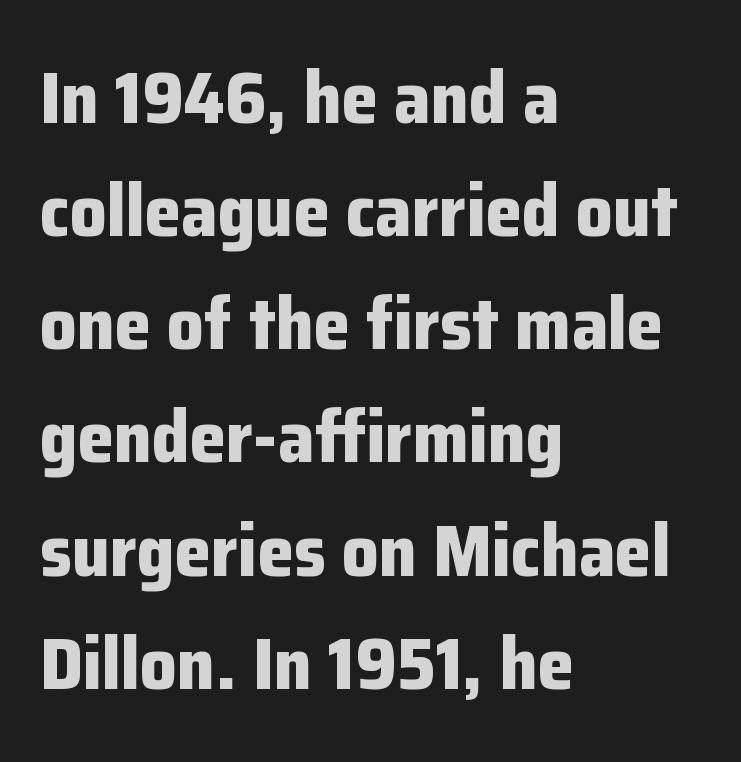
The image shows 73 px bold sans-serif type, upright; set left-aligned, normal line spacing (1.55x), normal letter spacing, not underlined; low stroke contrast and a medium x-height.
